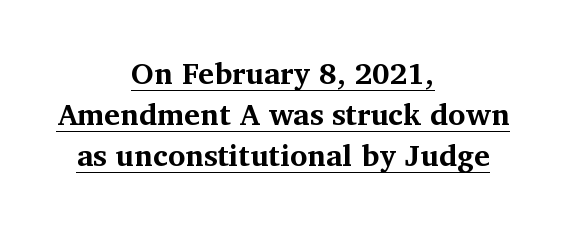
{"serif": "yes", "italic": "no", "bold": "yes", "weight": "bold", "width": "normal", "stroke_contrast": "medium", "x_height": "medium", "monospaced": "no", "underline": "yes", "align": "center", "line_spacing": "normal", "line_spacing_ratio": 1.37, "letter_spacing": "normal", "letter_spacing_em": 0.0, "glyph_px": 30}
